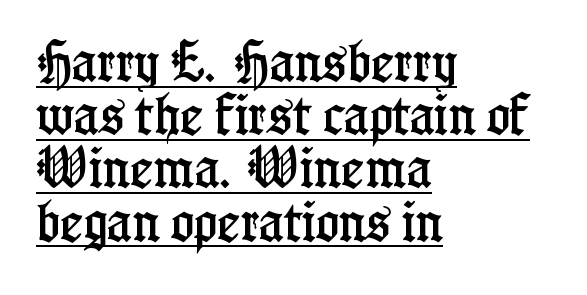
Q: Is the text italic (slanted)? A: No, it is upright.
Q: Is the typeface a serif or a sans-serif typeface? A: Serif.
Q: Is the text underlined? A: Yes.
Q: How is the paragraph aligned? A: Left-aligned.
Q: Is the spacing between letters normal or unusually wide? A: Normal.
Q: Width (condensed, normal, or wide)? A: Condensed.
Q: Stroke contrast? A: Low.
Q: x-height? A: Medium.
Q: Monospaced? A: No.
